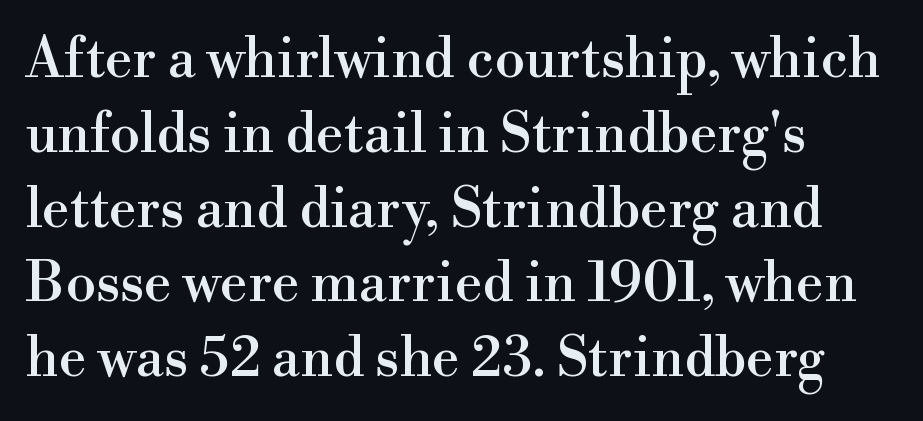
Q: Is the text italic (slanted)? A: No, it is upright.
Q: Is the typeface a serif or a sans-serif typeface? A: Serif.
Q: Is the text underlined? A: No.
Q: How is the paragraph aligned? A: Left-aligned.
Q: Is the spacing between letters normal or unusually wide? A: Normal.
Q: Is the spacing between lines tight, normal or loose? A: Normal.
Q: Width (condensed, normal, or wide)? A: Normal.
Q: x-height? A: Small.
Q: Monospaced? A: No.
